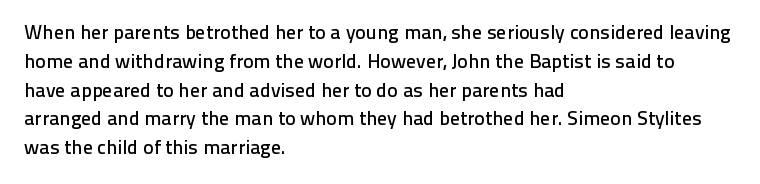
Q: Is the text italic (slanted)? A: No, it is upright.
Q: Is the text underlined? A: No.
Q: How is the paragraph aligned? A: Left-aligned.
Q: Is the spacing between letters normal or unusually wide? A: Normal.
Q: Is the spacing between lines tight, normal or loose? A: Normal.
